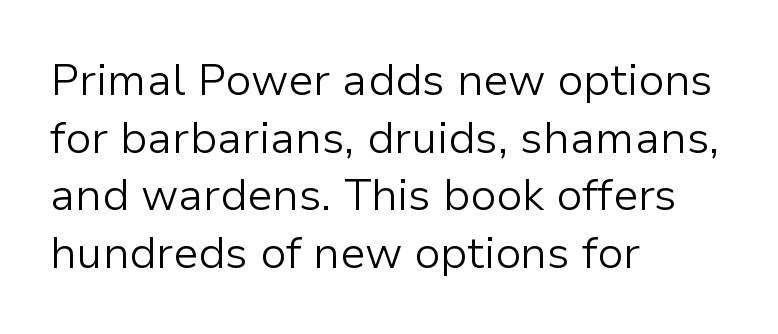
Q: Is the text bold? A: No.
Q: Is the text italic (slanted)? A: No, it is upright.
Q: Is the typeface a serif or a sans-serif typeface? A: Sans-serif.
Q: Is the text underlined? A: No.
Q: How is the paragraph aligned? A: Left-aligned.
Q: Is the spacing between letters normal or unusually wide? A: Normal.
Q: Is the spacing between lines tight, normal or loose? A: Normal.
Q: Width (condensed, normal, or wide)? A: Normal.
Q: Stroke contrast? A: Low.
Q: x-height? A: Medium.
Q: Monospaced? A: No.
